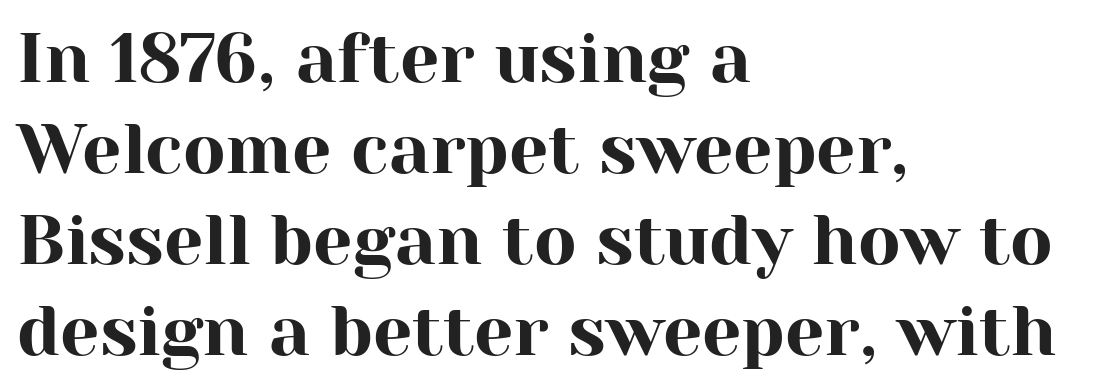
{"serif": "yes", "italic": "no", "width": "normal", "stroke_contrast": "high", "x_height": "medium", "monospaced": "no", "underline": "no", "align": "left", "line_spacing": "normal", "line_spacing_ratio": 1.3, "letter_spacing": "normal", "letter_spacing_em": 0.0, "glyph_px": 70}
